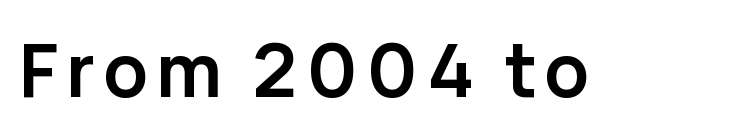
The image shows 73 px semibold sans-serif type, upright; set not underlined; low stroke contrast and a medium x-height.
